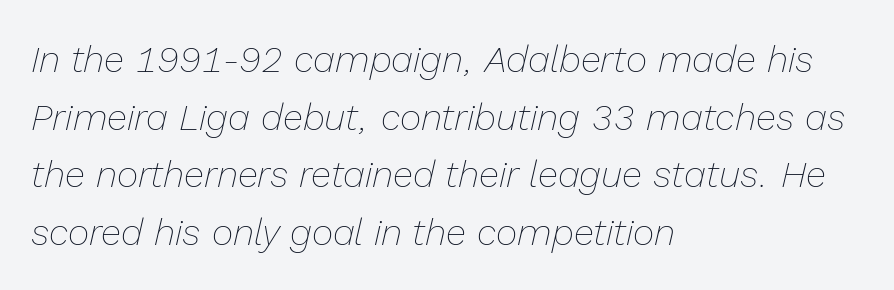
Q: Is the text bold? A: No.
Q: Is the text italic (slanted)? A: Yes, it leans right by about 13 degrees.
Q: Is the text underlined? A: No.
Q: How is the paragraph aligned? A: Left-aligned.
Q: Is the spacing between letters normal or unusually wide? A: Normal.
Q: Is the spacing between lines tight, normal or loose? A: Normal.
Q: Width (condensed, normal, or wide)? A: Normal.
Q: Stroke contrast? A: Low.
Q: x-height? A: Medium.
Q: Monospaced? A: No.
